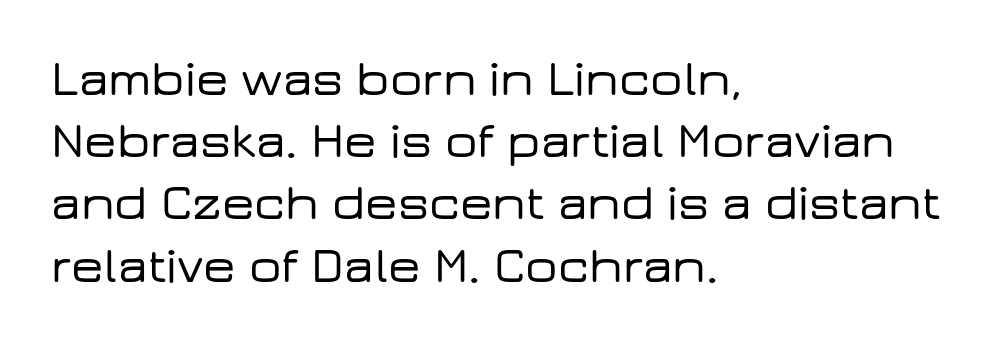
The image shows 51 px wide sans-serif type, upright; set left-aligned, line spacing 1.22x, normal letter spacing, not underlined; low stroke contrast and a medium x-height.
